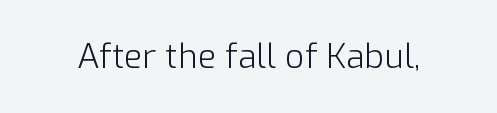
Letters have the restrained weight of plain body copy at most. This sample uses an upright cut, with every glyph sitting square on the baseline. Default kerning and tracking; the words read as compact shapes. The gap between lines stays unmarked.
